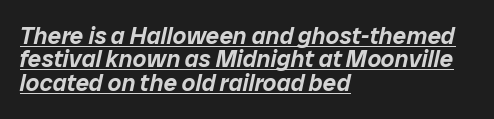
The image shows 24 px text type, italic (leaning right); set left-aligned, tight line spacing (0.97x), normal letter spacing, underlined.
